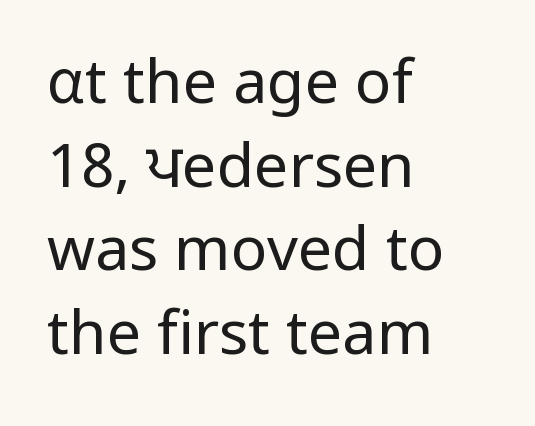
{"serif": "no", "italic": "no", "bold": "no", "weight": "regular", "width": "normal", "stroke_contrast": "low", "x_height": "medium", "monospaced": "no", "underline": "no", "align": "left", "line_spacing": "normal", "line_spacing_ratio": 1.37, "letter_spacing": "normal", "letter_spacing_em": 0.0, "glyph_px": 61}
